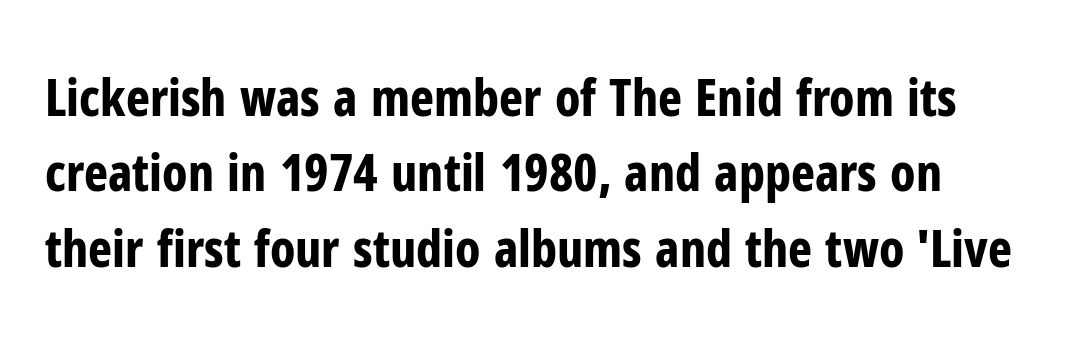
The image shows 51 px bold, condensed sans-serif type, upright; set normal line spacing (1.48x), normal letter spacing, not underlined; low stroke contrast and a medium x-height.
